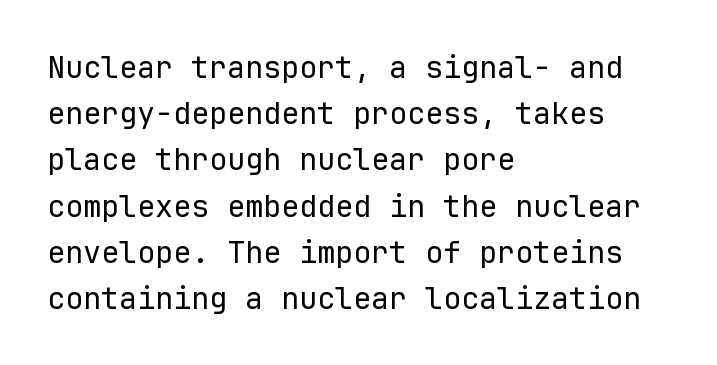
The image shows 30 px regular-weight sans-serif type, upright, monospaced; set left-aligned, normal line spacing (1.54x), normal letter spacing, not underlined; low stroke contrast and a medium x-height.
